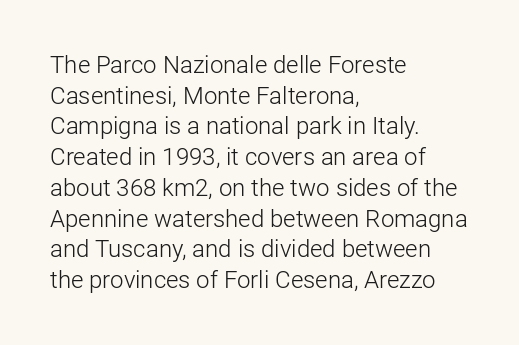
Is the type heavy? It reads as light-to-regular instead. Leftover space on each line is placed entirely after the last word. Characters follow at the spacing the type designer built in. The passage shown stacks its lines at a standard gap.
